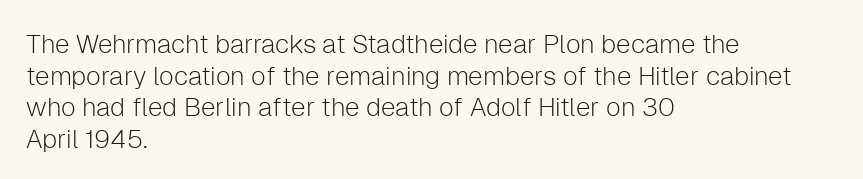
Nope, not italic — everything's standing straight. The font is comparable to plain body text, perhaps lighter. Inter-character spacing is left at the font's built-in metrics. The zone under the glyphs is completely vacant. These lines are set flush left with a ragged right edge.
